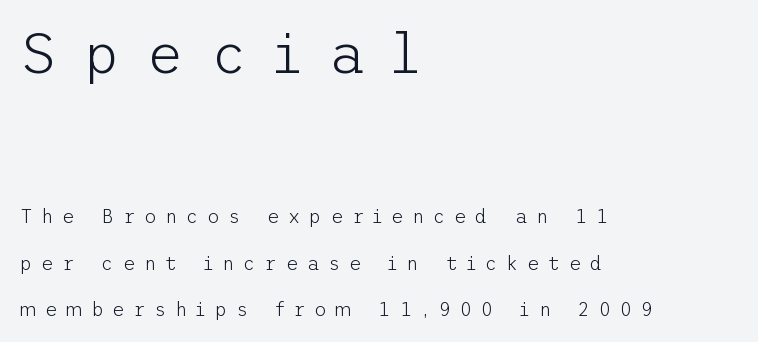
Q: Is the text bold? A: No.
Q: Is the text italic (slanted)? A: No, it is upright.
Q: Is the typeface a serif or a sans-serif typeface? A: Sans-serif.
Q: Is the text underlined? A: No.
Q: How is the paragraph aligned? A: Left-aligned.
Q: Is the spacing between letters normal or unusually wide? A: Unusually wide.
Q: Is the spacing between lines tight, normal or loose? A: Loose.
Q: Which block of text is set in a larger size, the first (top) or the second (bottom)? A: The first (top) one.
Q: Width (condensed, normal, or wide)? A: Normal.
Q: Stroke contrast? A: Low.
Q: x-height? A: Medium.
